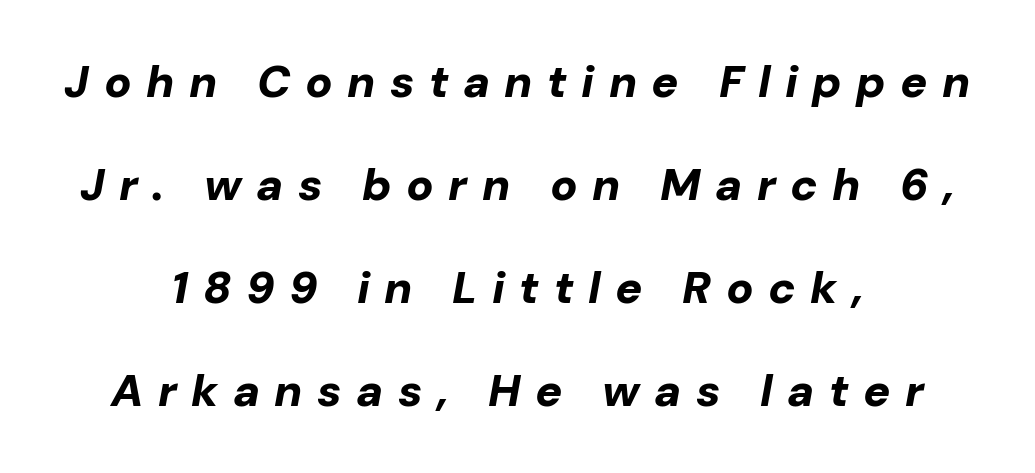
{"italic": "yes", "lean": "right", "slant_degrees": 10, "bold": "yes", "weight": "bold", "width": "normal", "stroke_contrast": "low", "x_height": "medium", "monospaced": "no", "underline": "no", "align": "center", "line_spacing": "loose", "line_spacing_ratio": 2.29, "letter_spacing": "wide", "letter_spacing_em": 0.32, "glyph_px": 45}
